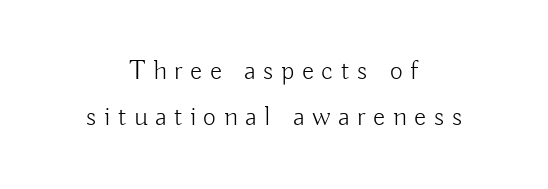
Q: Is the text bold? A: No.
Q: Is the text italic (slanted)? A: No, it is upright.
Q: Is the typeface a serif or a sans-serif typeface? A: Sans-serif.
Q: Is the text underlined? A: No.
Q: How is the paragraph aligned? A: Centered.
Q: Is the spacing between letters normal or unusually wide? A: Unusually wide.
Q: Is the spacing between lines tight, normal or loose? A: Normal.
Q: Width (condensed, normal, or wide)? A: Normal.
Q: Stroke contrast? A: Low.
Q: x-height? A: Small.
Q: Monospaced? A: No.
